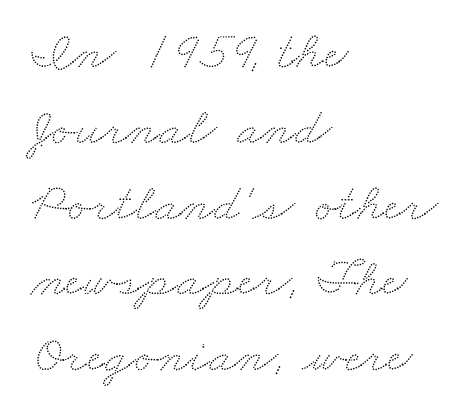
{"width": "wide", "stroke_contrast": "low", "x_height": "small", "monospaced": "no", "underline": "no", "align": "left", "line_spacing": "normal", "line_spacing_ratio": 1.43, "letter_spacing": "normal", "letter_spacing_em": 0.0, "glyph_px": 53}
